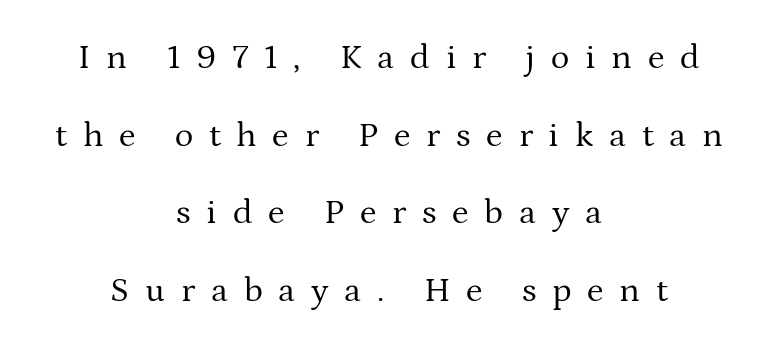
Q: Is the text bold? A: No.
Q: Is the text italic (slanted)? A: No, it is upright.
Q: Is the typeface a serif or a sans-serif typeface? A: Serif.
Q: Is the text underlined? A: No.
Q: How is the paragraph aligned? A: Centered.
Q: Is the spacing between letters normal or unusually wide? A: Unusually wide.
Q: Is the spacing between lines tight, normal or loose? A: Loose.
Q: Width (condensed, normal, or wide)? A: Normal.
Q: Stroke contrast? A: Medium.
Q: x-height? A: Medium.
Q: Monospaced? A: No.
